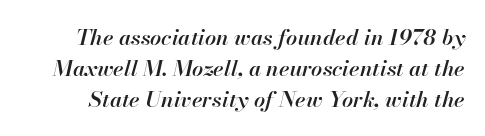
A semibold gives these letters moderate extra thickness, short of bold. Any mark beneath the type? The region is blank. Observe the ordinary spacing: letters are neighbours, not strangers. Designer's note — italics engaged.
